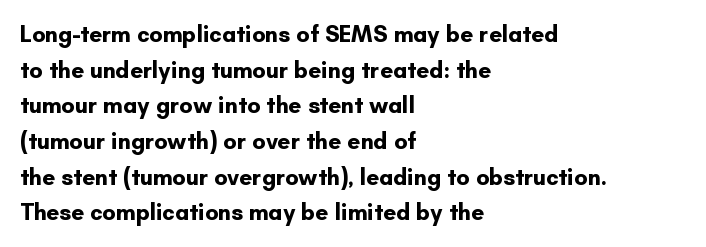
{"italic": "no", "bold": "yes", "underline": "no", "align": "left", "line_spacing": "normal", "line_spacing_ratio": 1.55, "letter_spacing": "normal", "letter_spacing_em": 0.0, "glyph_px": 23}
